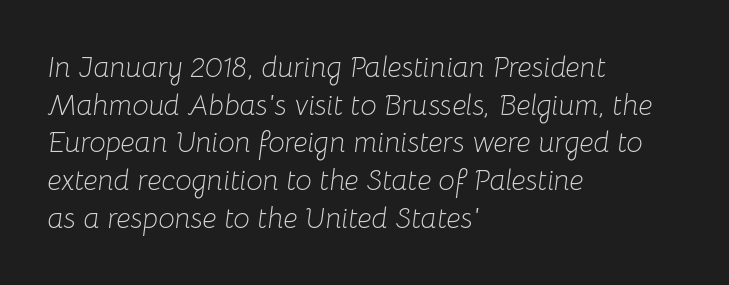
{"italic": "yes", "lean": "right", "slant_degrees": 8, "bold": "no", "weight": "light", "width": "normal", "stroke_contrast": "low", "x_height": "medium", "monospaced": "no", "underline": "no", "align": "left", "line_spacing": "normal", "line_spacing_ratio": 1.3, "letter_spacing": "normal", "letter_spacing_em": 0.0, "glyph_px": 29}
